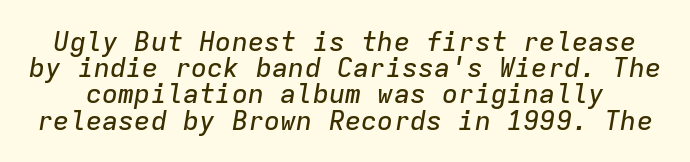
Q: Is the text italic (slanted)? A: Yes, it leans right by about 9 degrees.
Q: Is the text underlined? A: No.
Q: Is the spacing between letters normal or unusually wide? A: Normal.
Q: Is the spacing between lines tight, normal or loose? A: Tight.
